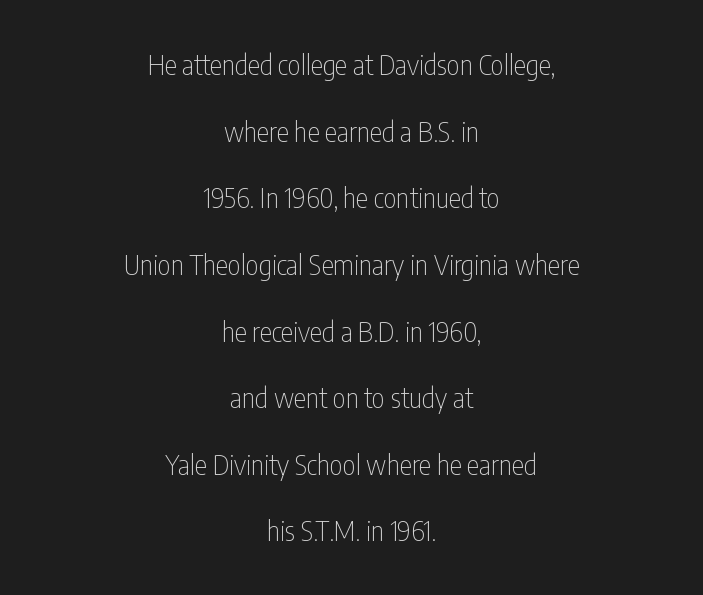
{"serif": "no", "italic": "no", "bold": "no", "weight": "thin", "width": "condensed", "stroke_contrast": "low", "x_height": "medium", "monospaced": "no", "underline": "no", "align": "center", "line_spacing": "loose", "line_spacing_ratio": 2.38, "letter_spacing": "normal", "letter_spacing_em": 0.0, "glyph_px": 28}
